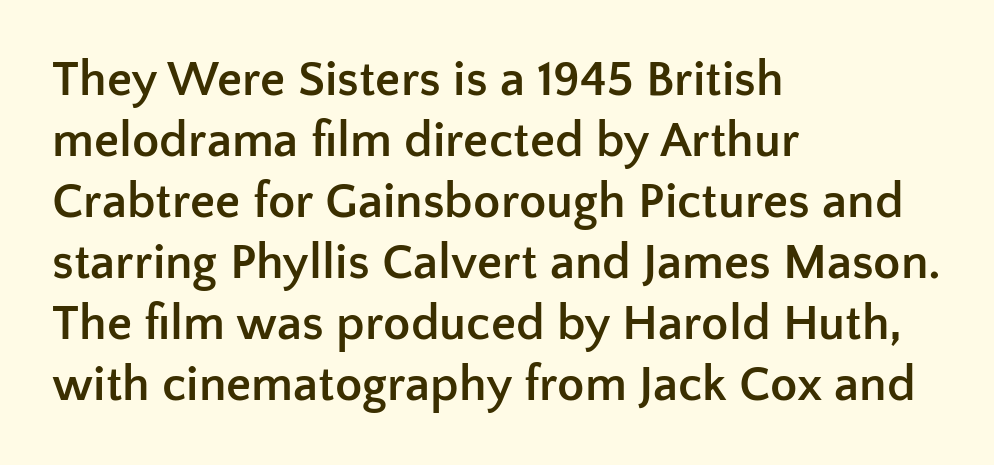
Q: Is the text bold? A: Yes.
Q: Is the text italic (slanted)? A: No, it is upright.
Q: Is the typeface a serif or a sans-serif typeface? A: Sans-serif.
Q: Is the text underlined? A: No.
Q: How is the paragraph aligned? A: Left-aligned.
Q: Is the spacing between letters normal or unusually wide? A: Normal.
Q: Width (condensed, normal, or wide)? A: Normal.
Q: Stroke contrast? A: Low.
Q: x-height? A: Medium.
Q: Monospaced? A: No.
